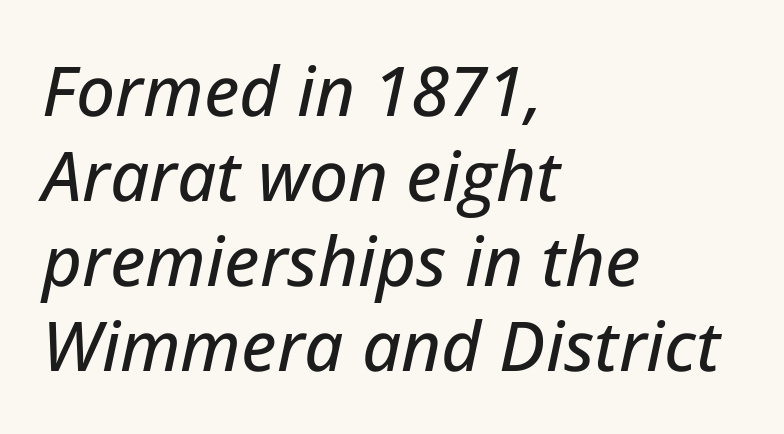
Q: Is the text italic (slanted)? A: Yes, it leans right by about 12 degrees.
Q: Is the text underlined? A: No.
Q: How is the paragraph aligned? A: Left-aligned.
Q: Is the spacing between letters normal or unusually wide? A: Normal.
Q: Width (condensed, normal, or wide)? A: Normal.
Q: Stroke contrast? A: Low.
Q: x-height? A: Medium.
Q: Monospaced? A: No.
